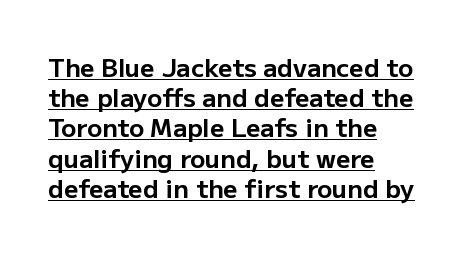
Q: Is the text bold? A: Yes.
Q: Is the text italic (slanted)? A: No, it is upright.
Q: Is the text underlined? A: Yes.
Q: How is the paragraph aligned? A: Left-aligned.
Q: Is the spacing between letters normal or unusually wide? A: Normal.
